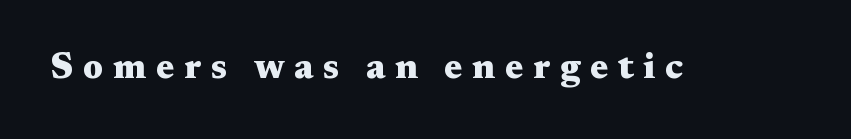
The image shows 36 px heavy, wide serif type, upright; set unusually wide letter spacing (+0.27 em), not underlined; medium stroke contrast and a medium x-height.
